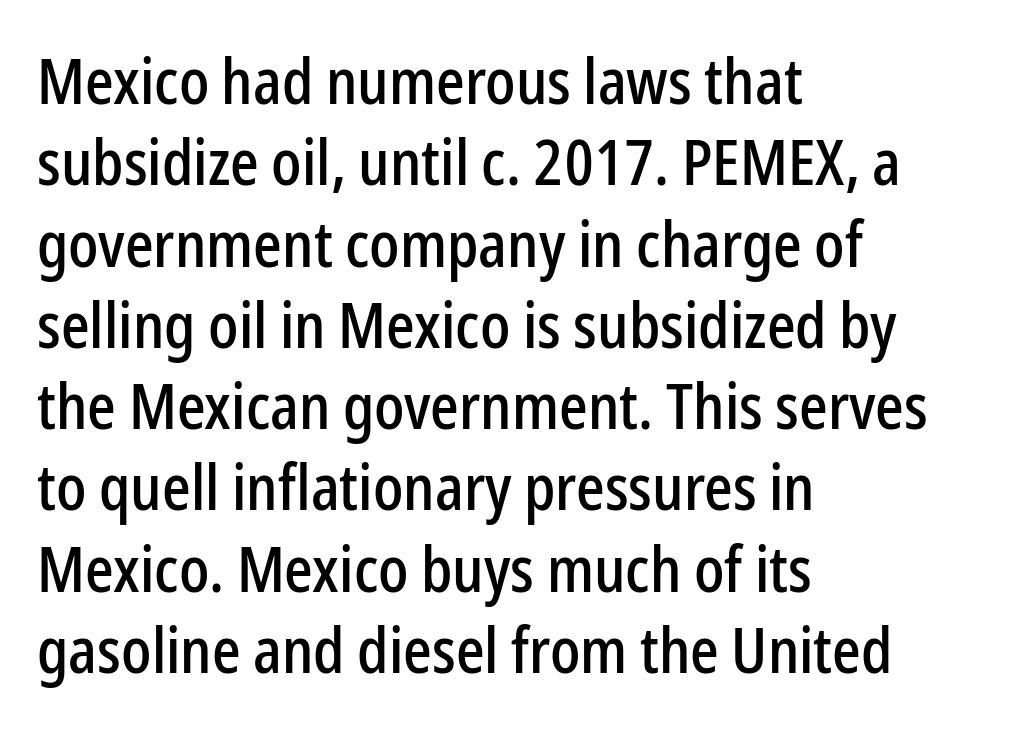
Q: Is the text italic (slanted)? A: No, it is upright.
Q: Is the typeface a serif or a sans-serif typeface? A: Sans-serif.
Q: Is the text underlined? A: No.
Q: How is the paragraph aligned? A: Left-aligned.
Q: Is the spacing between letters normal or unusually wide? A: Normal.
Q: Is the spacing between lines tight, normal or loose? A: Normal.
Q: Width (condensed, normal, or wide)? A: Condensed.
Q: Stroke contrast? A: Low.
Q: x-height? A: Medium.
Q: Monospaced? A: No.
